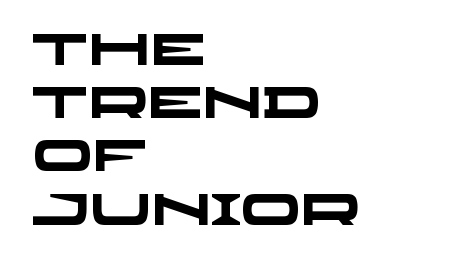
Q: Is the text bold? A: Yes.
Q: Is the typeface a serif or a sans-serif typeface? A: Sans-serif.
Q: Is the text underlined? A: No.
Q: How is the paragraph aligned? A: Left-aligned.
Q: Is the spacing between letters normal or unusually wide? A: Normal.
Q: Width (condensed, normal, or wide)? A: Wide.
Q: Stroke contrast? A: Low.
Q: x-height? A: Large.
Q: Monospaced? A: No.
